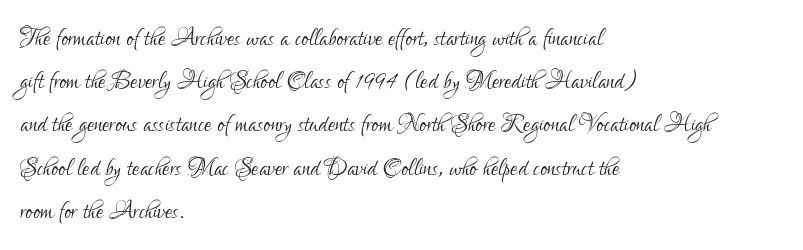
The image shows 32 px light, condensed sans-serif type; set left-aligned, normal line spacing (1.35x), normal letter spacing, not underlined; low stroke contrast and a small x-height.
